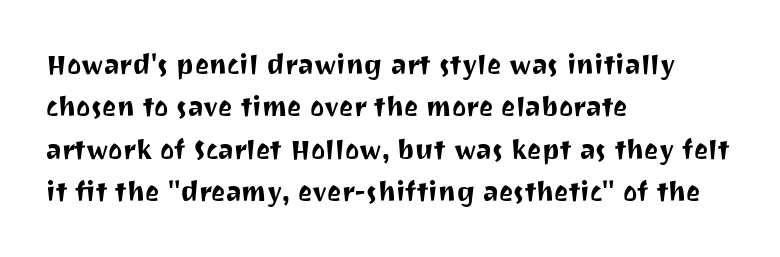
Q: Is the text italic (slanted)? A: No, it is upright.
Q: Is the text underlined? A: No.
Q: How is the paragraph aligned? A: Left-aligned.
Q: Is the spacing between letters normal or unusually wide? A: Normal.
Q: Is the spacing between lines tight, normal or loose? A: Normal.
